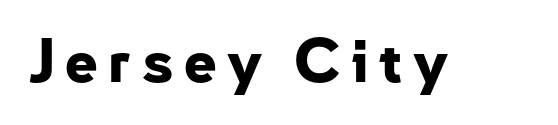
{"serif": "no", "italic": "no", "bold": "yes", "weight": "bold", "width": "normal", "stroke_contrast": "low", "x_height": "small", "monospaced": "no", "underline": "no", "glyph_px": 60}
